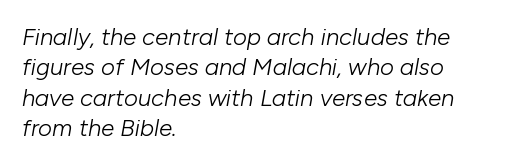
{"italic": "yes", "lean": "right", "slant_degrees": 10, "bold": "no", "underline": "no", "align": "left", "line_spacing": "normal", "line_spacing_ratio": 1.27, "letter_spacing": "normal", "letter_spacing_em": 0.0, "glyph_px": 24}
